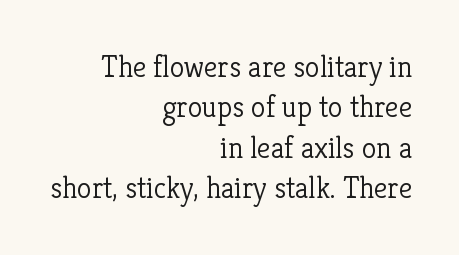
{"serif": "yes", "italic": "no", "bold": "no", "weight": "light", "width": "normal", "stroke_contrast": "low", "x_height": "medium", "monospaced": "no", "underline": "no", "align": "right", "line_spacing": "normal", "line_spacing_ratio": 1.35, "letter_spacing": "normal", "letter_spacing_em": 0.0, "glyph_px": 30}
